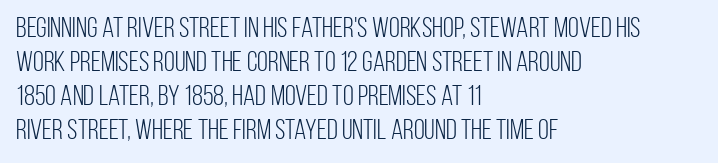
Upright lettering throughout. Is the letter spacing exaggerated? No — it looks like the ordinary default. The font is comparable to plain body text, perhaps lighter. Proportional: the letters do not fall into vertical columns.
